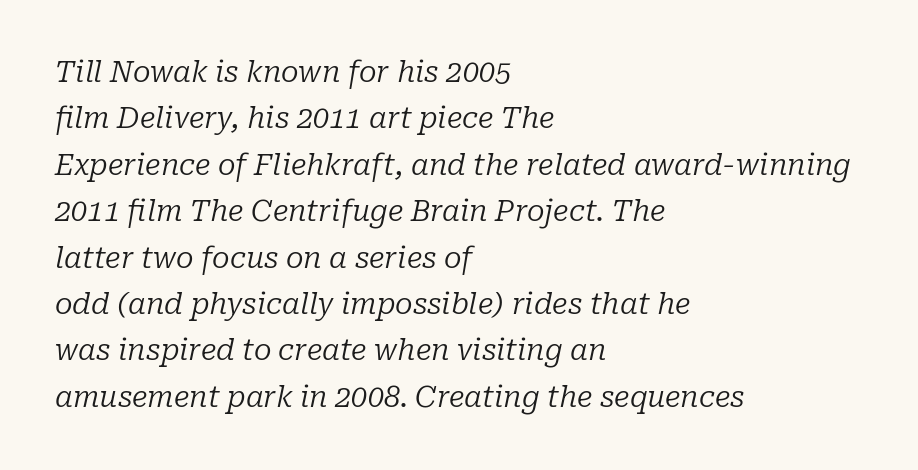
A typesetter would call this proportional, since set widths differ per character. Underlining? Definitely not there. Observe the ordinary spacing: letters are neighbours, not strangers. The line-height multiplier appears to be the usual default. Quick note: italic. No heavy texture on the line: the type isn't bold.
